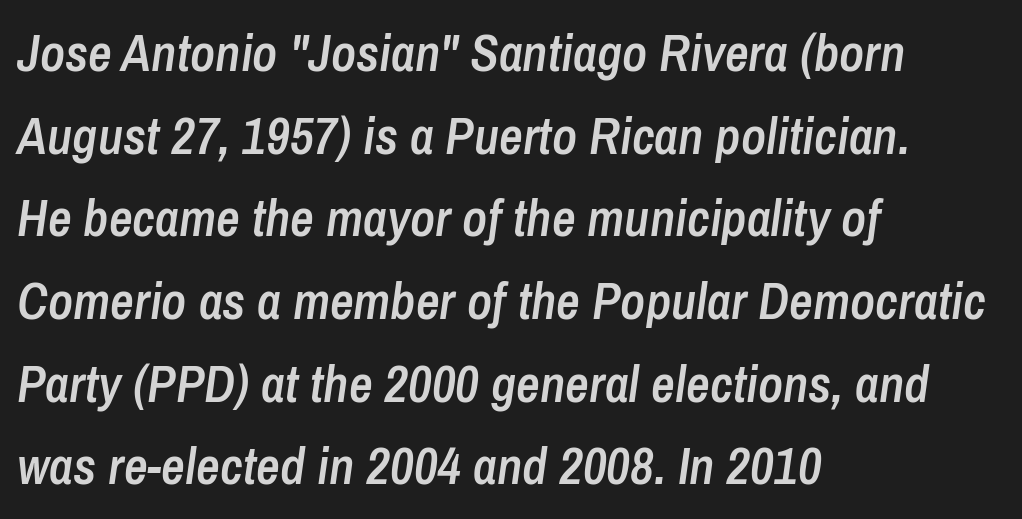
The image shows 52 px semibold, condensed type, italic (leaning right); set left-aligned, normal line spacing (1.59x), normal letter spacing, not underlined; low stroke contrast and a medium x-height.
